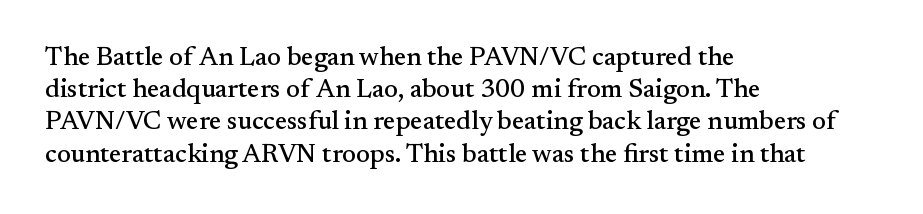
Q: Is the text italic (slanted)? A: No, it is upright.
Q: Is the text underlined? A: No.
Q: How is the paragraph aligned? A: Left-aligned.
Q: Is the spacing between letters normal or unusually wide? A: Normal.
